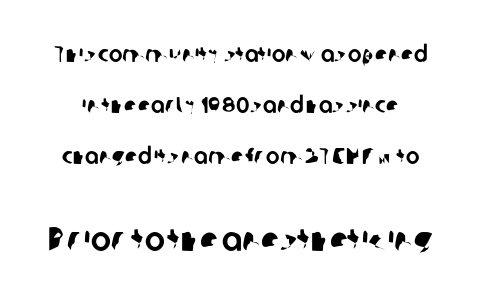
Each new line begins a long way beneath the previous one. Think of a printed novel: that variable character pitch is what you see here. Beneath every word, the page is bare. Letterform terminals end flat and unadorned throughout the passage. Is the letter spacing exaggerated? No — it looks like the ordinary default. Is the lower block the larger one? Yes — the lower block carries the bigger type.
